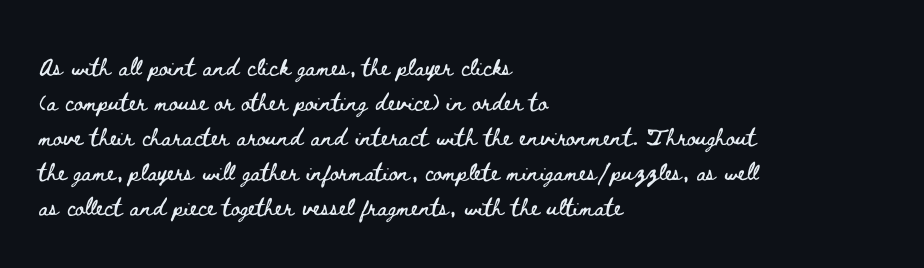
The vertical gap from one line to the next is medium. The ragged edge is on the right, which tells us the setting is flush left. Look at the tracking — it's just the regular setting, nothing added. Only glyphs here, with clear space below each row.
